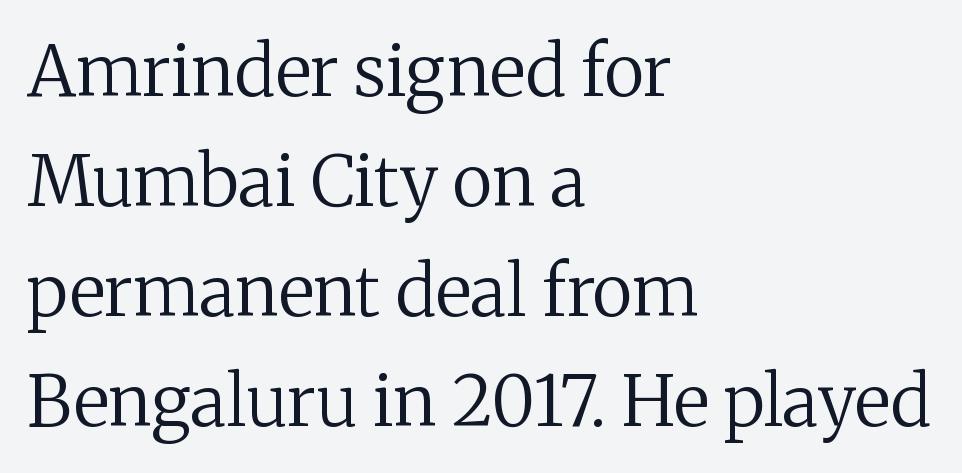
The image shows 70 px regular-weight serif type, upright; set left-aligned, normal line spacing (1.57x), normal letter spacing, not underlined; medium stroke contrast and a medium x-height.
